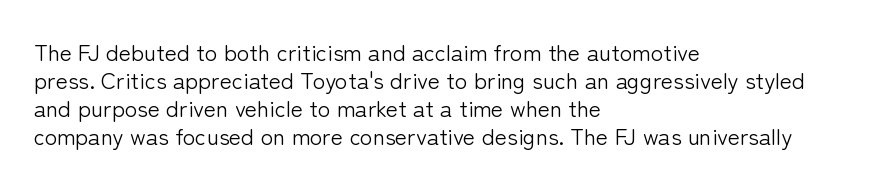
{"italic": "no", "bold": "no", "underline": "no", "align": "left", "line_spacing_ratio": 1.22, "letter_spacing": "normal", "letter_spacing_em": 0.0, "glyph_px": 23}
